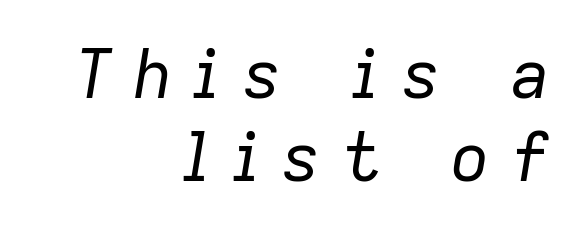
Loose tracking; the words dissolve into strings of separated letters. Proportional: the letters do not fall into vertical columns. Stroke thickness stays within the range of a standard reading face or lighter. Descenders hang freely into open space. Right-aligned paragraph, ragged on the left.
